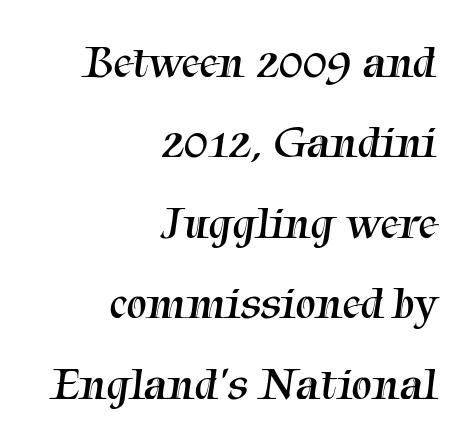
Q: Is the text bold? A: No.
Q: Is the typeface a serif or a sans-serif typeface? A: Serif.
Q: Is the text underlined? A: No.
Q: How is the paragraph aligned? A: Right-aligned.
Q: Is the spacing between letters normal or unusually wide? A: Normal.
Q: Width (condensed, normal, or wide)? A: Normal.
Q: Stroke contrast? A: Medium.
Q: x-height? A: Medium.
Q: Monospaced? A: No.
